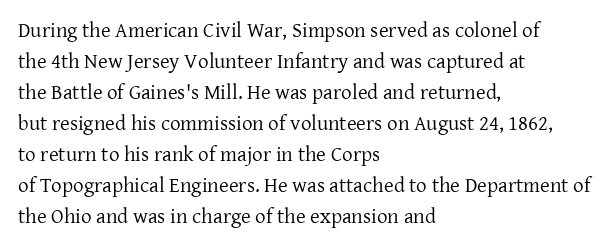
Q: Is the text bold? A: No.
Q: Is the text italic (slanted)? A: No, it is upright.
Q: Is the text underlined? A: No.
Q: How is the paragraph aligned? A: Left-aligned.
Q: Is the spacing between letters normal or unusually wide? A: Normal.
Q: Is the spacing between lines tight, normal or loose? A: Normal.
